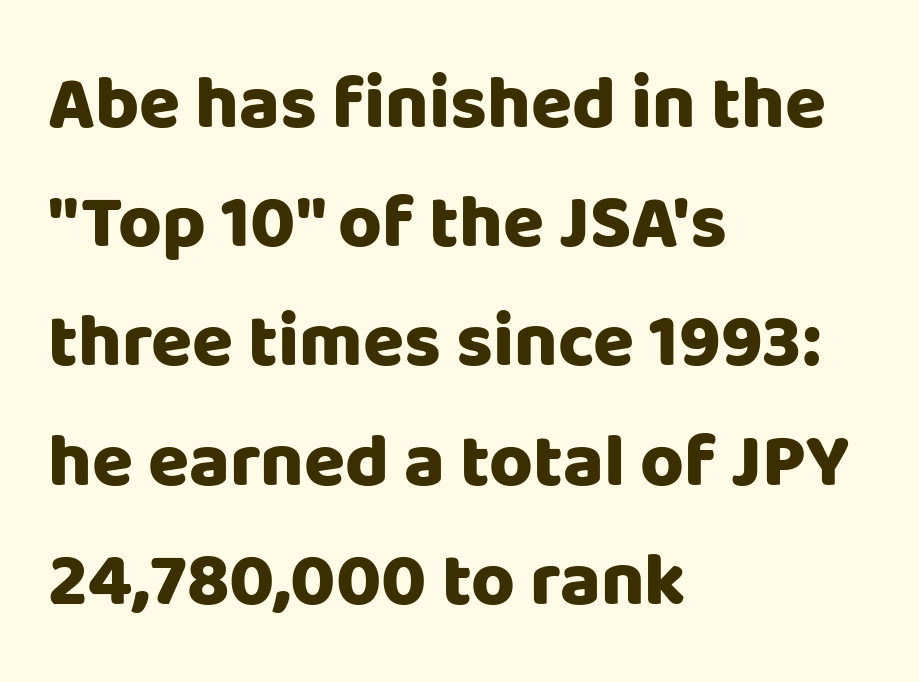
Bold? Absolutely — the strokes are thick and heavy. Check under the words: just untouched page. No italicization has been applied; the sample stays upright. In terms of leading, this rendering sits right in the middle. Line beginnings align vertically; line endings do not.
